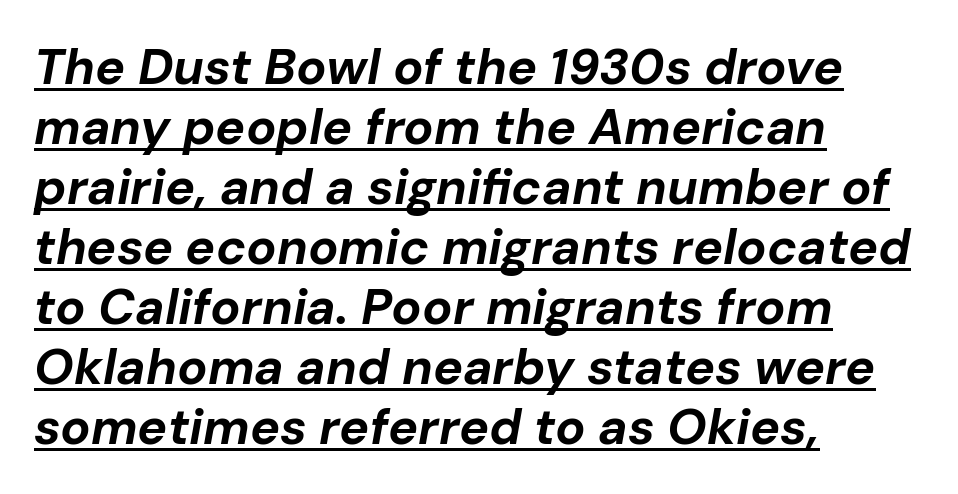
{"italic": "yes", "lean": "right", "slant_degrees": 10, "bold": "yes", "weight": "bold", "width": "normal", "stroke_contrast": "low", "x_height": "medium", "monospaced": "no", "underline": "yes", "align": "left", "line_spacing_ratio": 1.2, "letter_spacing": "normal", "letter_spacing_em": 0.0, "glyph_px": 50}
